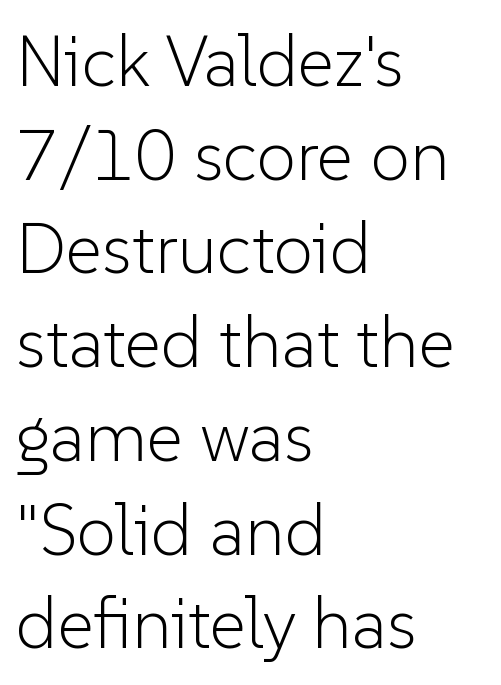
Classification — sans serif. If you drew a line through each stem, it would be perfectly vertical. Typeset ragged right — the left edge is the straight one. Underline: absent. Spacing between characters is what you'd get straight out of the box. Leading matches the norm, producing a regular column.
